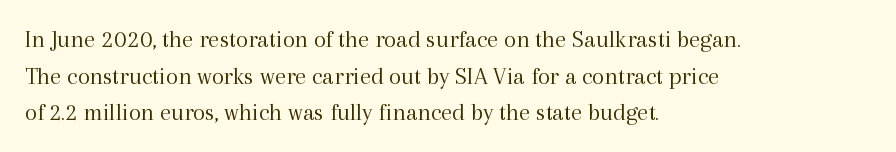
{"italic": "no", "bold": "no", "underline": "no", "align": "left", "line_spacing": "normal", "line_spacing_ratio": 1.47, "letter_spacing": "normal", "letter_spacing_em": 0.0, "glyph_px": 25}
